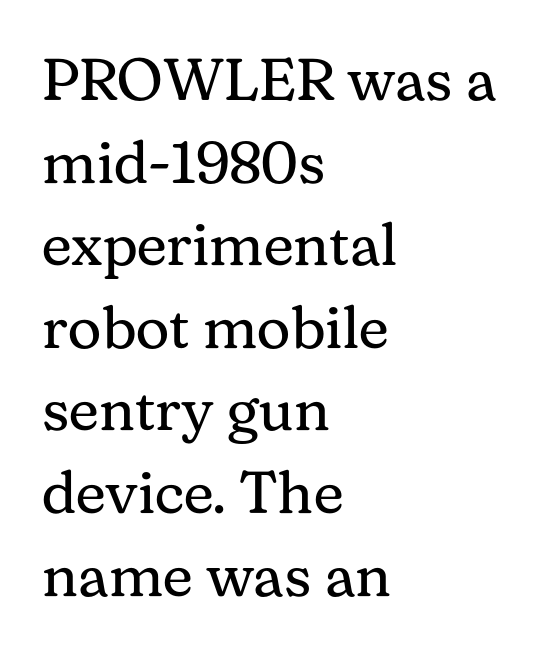
Q: Is the text bold? A: No.
Q: Is the text italic (slanted)? A: No, it is upright.
Q: Is the typeface a serif or a sans-serif typeface? A: Serif.
Q: Is the text underlined? A: No.
Q: How is the paragraph aligned? A: Left-aligned.
Q: Is the spacing between letters normal or unusually wide? A: Normal.
Q: Is the spacing between lines tight, normal or loose? A: Normal.
Q: Width (condensed, normal, or wide)? A: Normal.
Q: Stroke contrast? A: Medium.
Q: x-height? A: Medium.
Q: Monospaced? A: No.
